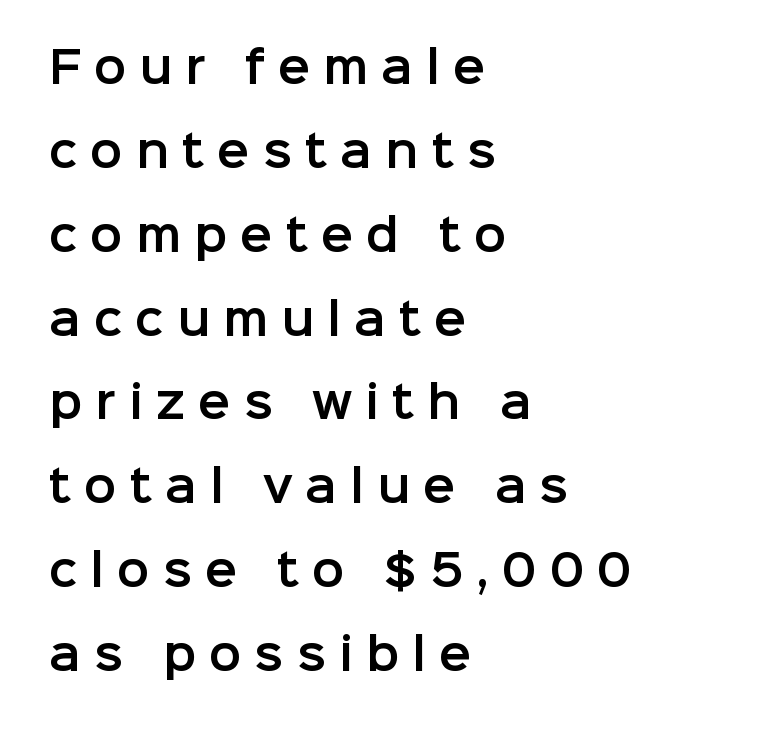
{"serif": "no", "italic": "no", "width": "normal", "stroke_contrast": "low", "x_height": "medium", "monospaced": "no", "underline": "no", "align": "left", "line_spacing": "loose", "line_spacing_ratio": 1.95, "letter_spacing": "wide", "letter_spacing_em": 0.3, "glyph_px": 43}
